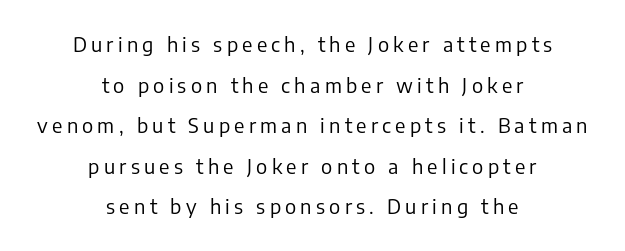
Q: Is the text bold? A: No.
Q: Is the text italic (slanted)? A: No, it is upright.
Q: Is the text underlined? A: No.
Q: How is the paragraph aligned? A: Centered.
Q: Is the spacing between letters normal or unusually wide? A: Unusually wide.
Q: Is the spacing between lines tight, normal or loose? A: Loose.
